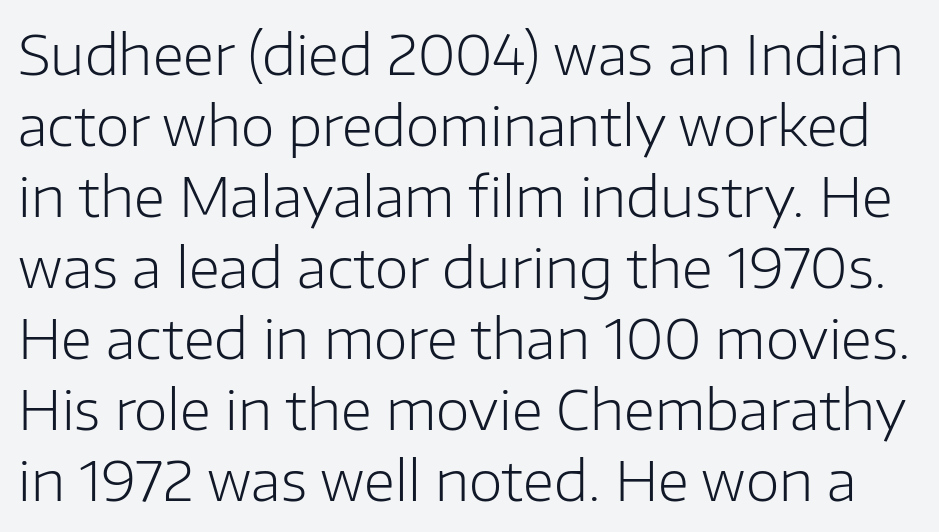
Q: Is the text bold? A: No.
Q: Is the text italic (slanted)? A: No, it is upright.
Q: Is the typeface a serif or a sans-serif typeface? A: Sans-serif.
Q: Is the text underlined? A: No.
Q: Is the spacing between letters normal or unusually wide? A: Normal.
Q: Is the spacing between lines tight, normal or loose? A: Normal.
Q: Width (condensed, normal, or wide)? A: Normal.
Q: Stroke contrast? A: Low.
Q: x-height? A: Medium.
Q: Monospaced? A: No.
